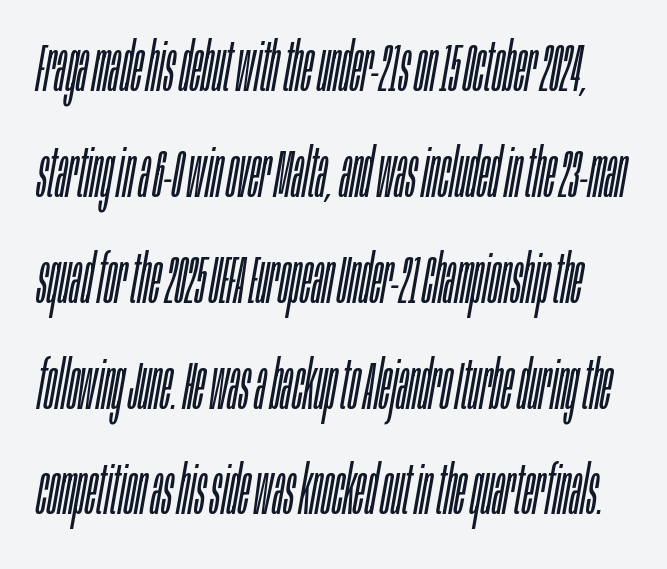
The image shows 67 px light, condensed type, italic (leaning right); set normal line spacing (1.58x), normal letter spacing, not underlined; low stroke contrast and a large x-height.
